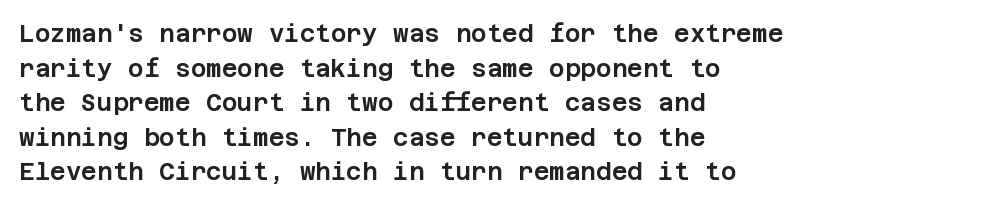
The compositor pushed each line to the left boundary. Compared with typical paragraphs, the rows here are spaced about the same. Here the glyphs are tracked normally, forming tight word shapes. Check the space under the baseline: it is left empty. You can tell it's not italic because the verticals are truly vertical.
